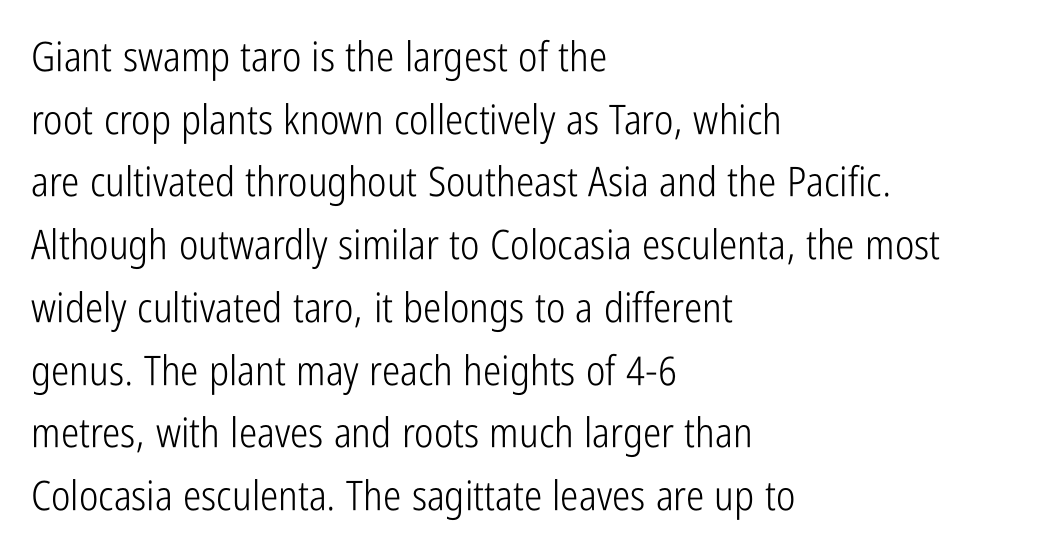
Q: Is the text bold? A: No.
Q: Is the text italic (slanted)? A: No, it is upright.
Q: Is the typeface a serif or a sans-serif typeface? A: Sans-serif.
Q: Is the text underlined? A: No.
Q: How is the paragraph aligned? A: Left-aligned.
Q: Is the spacing between letters normal or unusually wide? A: Normal.
Q: Is the spacing between lines tight, normal or loose? A: Normal.
Q: Width (condensed, normal, or wide)? A: Condensed.
Q: Stroke contrast? A: Low.
Q: x-height? A: Medium.
Q: Monospaced? A: No.
